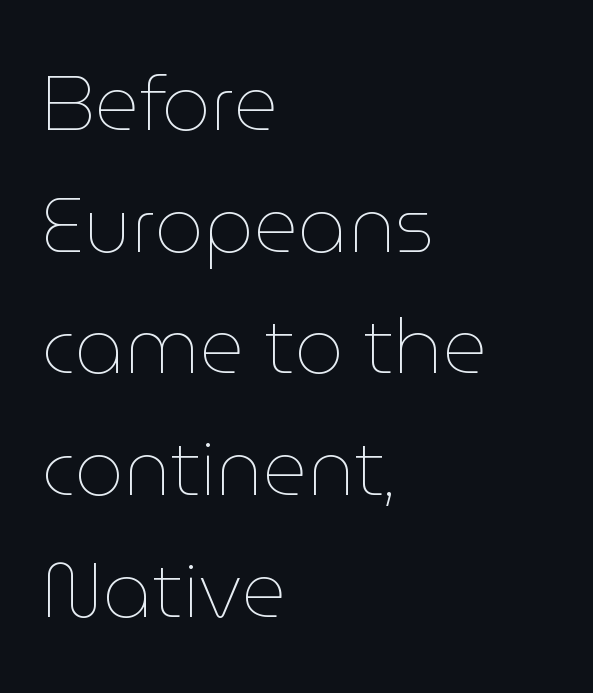
Q: Is the text bold? A: No.
Q: Is the text italic (slanted)? A: No, it is upright.
Q: Is the text underlined? A: No.
Q: How is the paragraph aligned? A: Left-aligned.
Q: Is the spacing between letters normal or unusually wide? A: Normal.
Q: Is the spacing between lines tight, normal or loose? A: Normal.
Q: Width (condensed, normal, or wide)? A: Normal.
Q: Stroke contrast? A: Low.
Q: x-height? A: Medium.
Q: Monospaced? A: No.
